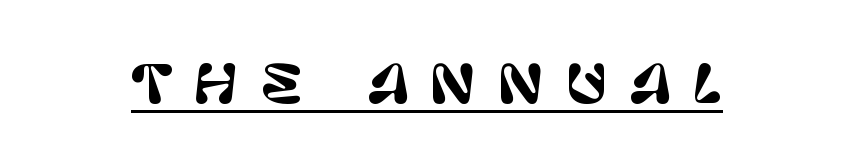
{"serif": "no", "width": "normal", "stroke_contrast": "low", "x_height": "large", "monospaced": "no", "underline": "yes", "letter_spacing": "wide", "letter_spacing_em": 0.42, "glyph_px": 52}
